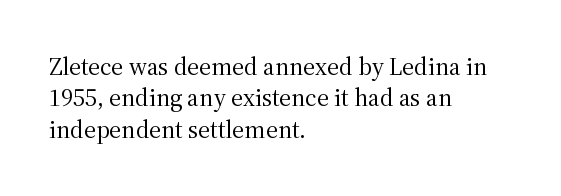
No letter is thick-stroked: the sample isn't bold. This is roman type, the default non-slanted kind. One glance says typical: line gaps are just what's usual. Plain, unruled lines of type. This sample is left-justified, so line endings fall wherever the words run out.
